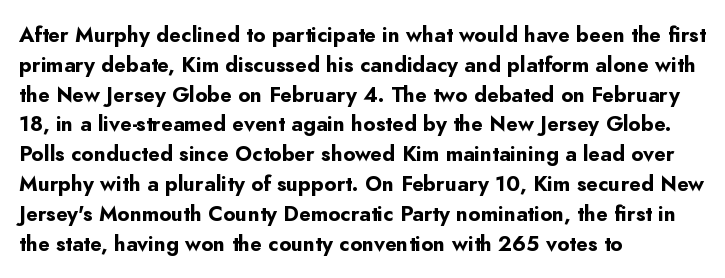
The image shows 21 px bold type, upright; set left-aligned, normal line spacing (1.42x), normal letter spacing, not underlined.
